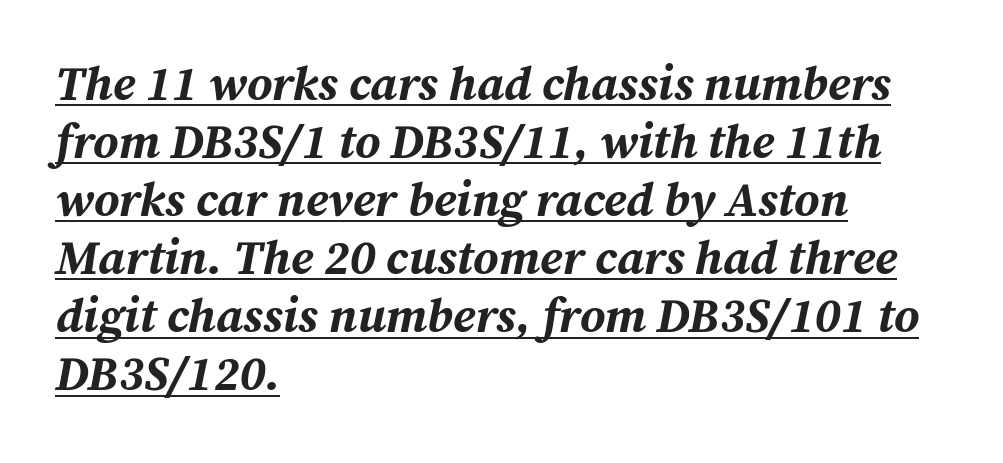
Each letter keeps its own natural width here, so spacing adapts to shape. The glyphs have the mass of a bold cut. This sample uses an oblique cut, with every glyph tilted off the vertical. The letterforms sit shoulder to shoulder at normal distance.
